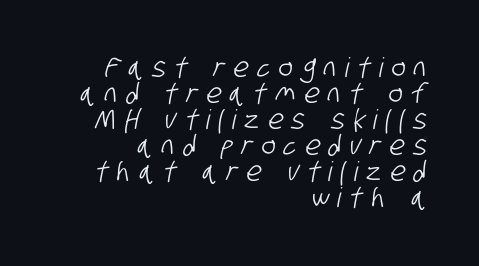
The letterforms stand isolated, each surrounded by extra space. Summary of vertical rhythm: compact, with narrow interline spacing. A clean baseline with only descenders dipping below it. The lines in this sample share a right terminus and differ only in where they begin.
